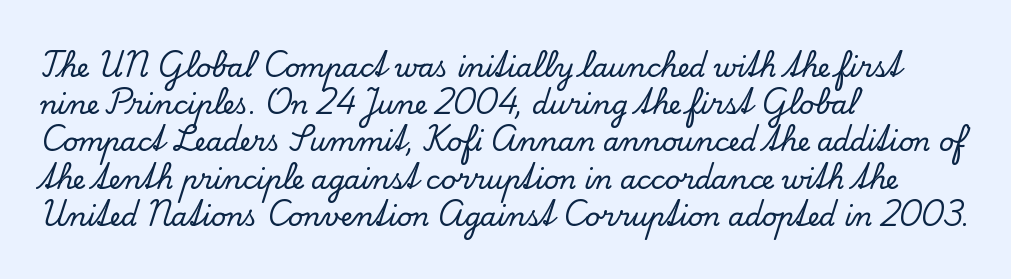
The image shows 26 px text type; set left-aligned, normal line spacing (1.43x), normal letter spacing, not underlined.
